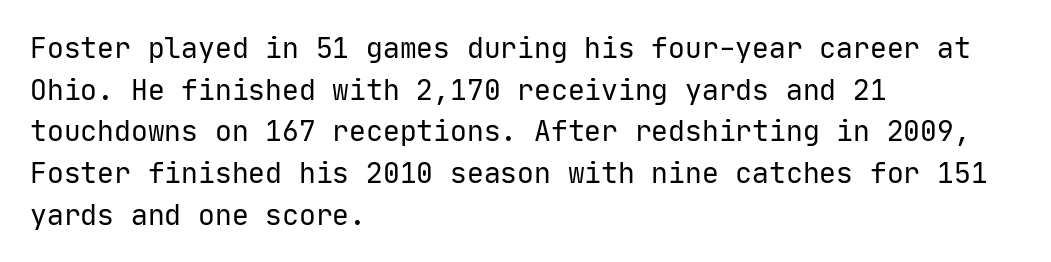
The face used here is a sans, in the tradition of grotesques and geometrics. Bold? No — there's no thickening of the strokes. The type sits square on the baseline with zero lean. Underlining? Definitely not there.
